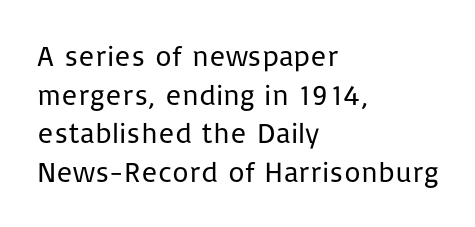
Proportional: the letters do not fall into vertical columns. The font family rendered here belongs to the sans-serif group. Does the copy run flush right? No — it runs flush left. The type is set solid horizontally, with unmodified tracking.
